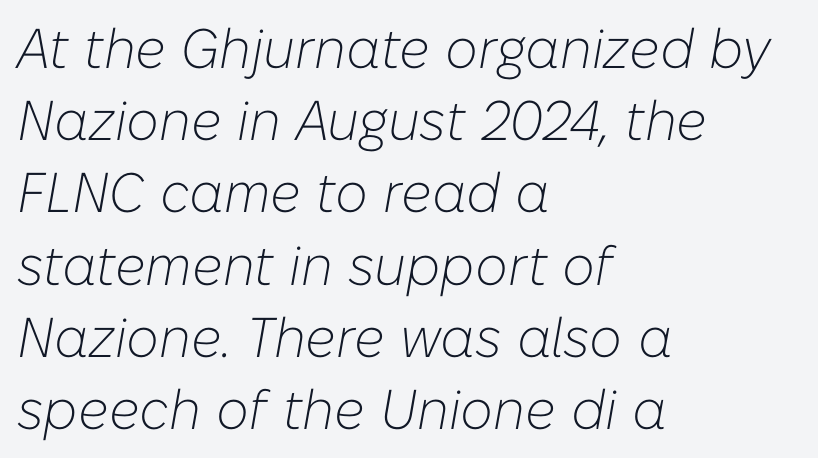
The image shows 56 px light type, italic (leaning right); set left-aligned, normal line spacing (1.29x), normal letter spacing, not underlined; low stroke contrast and a medium x-height.
